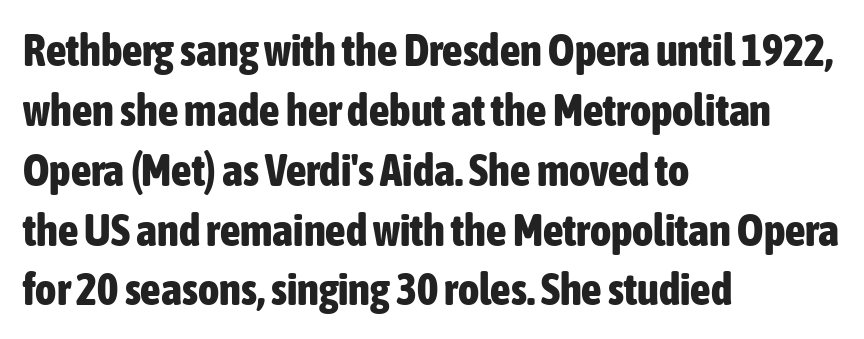
The image shows 45 px bold, condensed sans-serif type, upright; set left-aligned, normal line spacing (1.33x), normal letter spacing, not underlined; low stroke contrast and a medium x-height.
